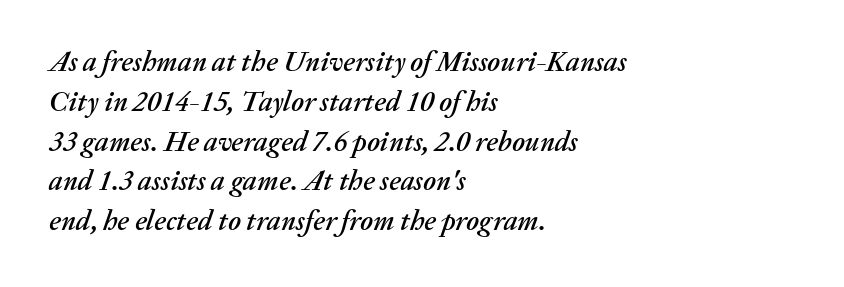
Q: Is the text italic (slanted)? A: Yes, it leans right by about 20 degrees.
Q: Is the text underlined? A: No.
Q: How is the paragraph aligned? A: Left-aligned.
Q: Is the spacing between letters normal or unusually wide? A: Normal.
Q: Is the spacing between lines tight, normal or loose? A: Normal.
Q: Width (condensed, normal, or wide)? A: Normal.
Q: Stroke contrast? A: Medium.
Q: x-height? A: Medium.
Q: Monospaced? A: No.
